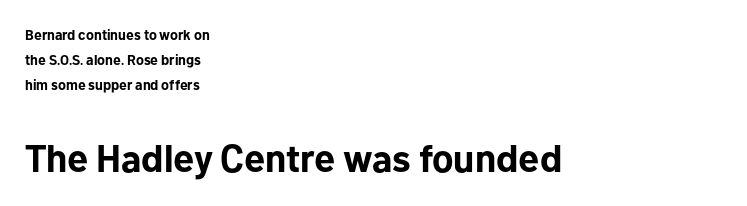
Q: Is the text bold? A: Yes.
Q: Is the text italic (slanted)? A: No, it is upright.
Q: Is the typeface a serif or a sans-serif typeface? A: Sans-serif.
Q: Is the text underlined? A: No.
Q: How is the paragraph aligned? A: Left-aligned.
Q: Is the spacing between letters normal or unusually wide? A: Normal.
Q: Which block of text is set in a larger size, the first (top) or the second (bottom)? A: The second (bottom) one.
Q: Width (condensed, normal, or wide)? A: Normal.
Q: Stroke contrast? A: Low.
Q: x-height? A: Medium.
Q: Monospaced? A: No.
